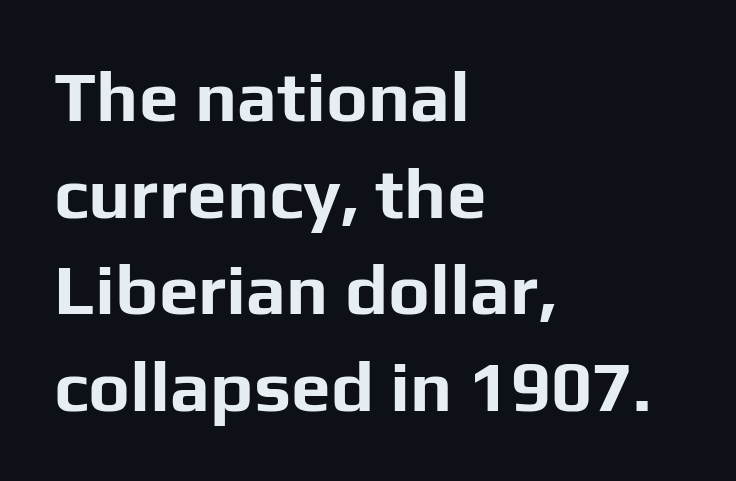
{"serif": "no", "italic": "no", "bold": "yes", "weight": "bold", "width": "normal", "stroke_contrast": "low", "x_height": "medium", "monospaced": "no", "underline": "no", "align": "left", "line_spacing": "normal", "line_spacing_ratio": 1.36, "letter_spacing": "normal", "letter_spacing_em": 0.0, "glyph_px": 71}
